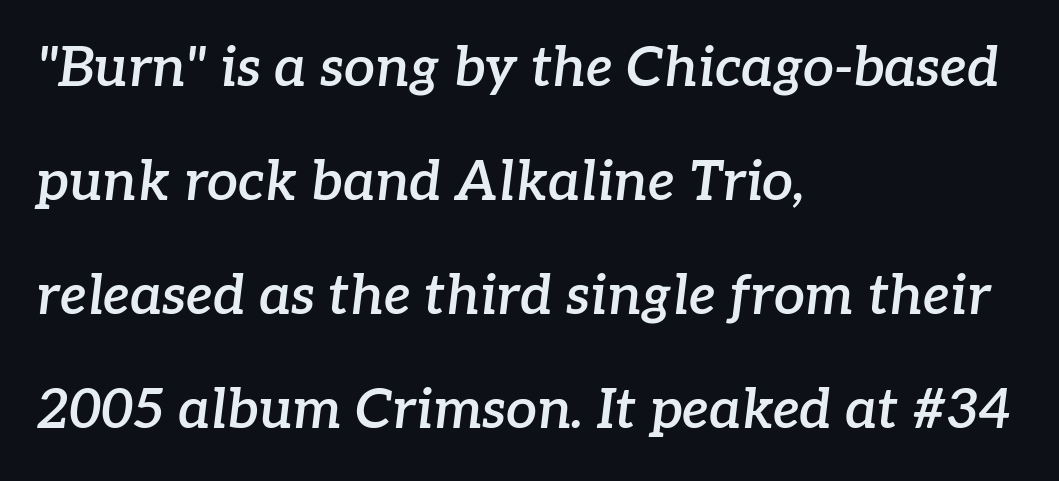
The image shows 55 px semibold serif type, italic (leaning right); set left-aligned, loose line spacing (2.07x), normal letter spacing, not underlined; low stroke contrast and a medium x-height.
